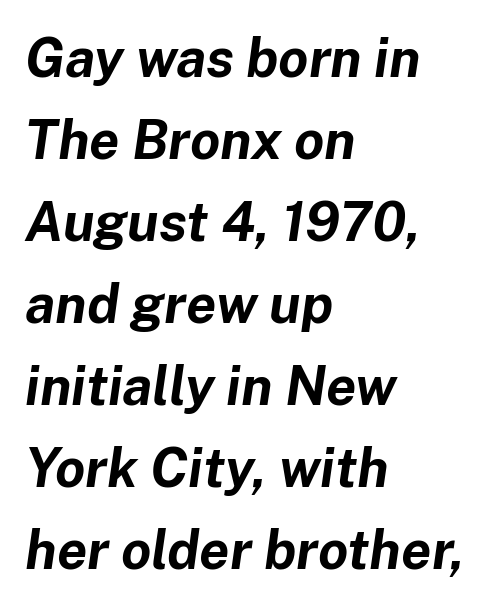
The image shows 54 px bold type, italic (leaning right); set left-aligned, normal line spacing (1.52x), normal letter spacing, not underlined; low stroke contrast and a medium x-height.
